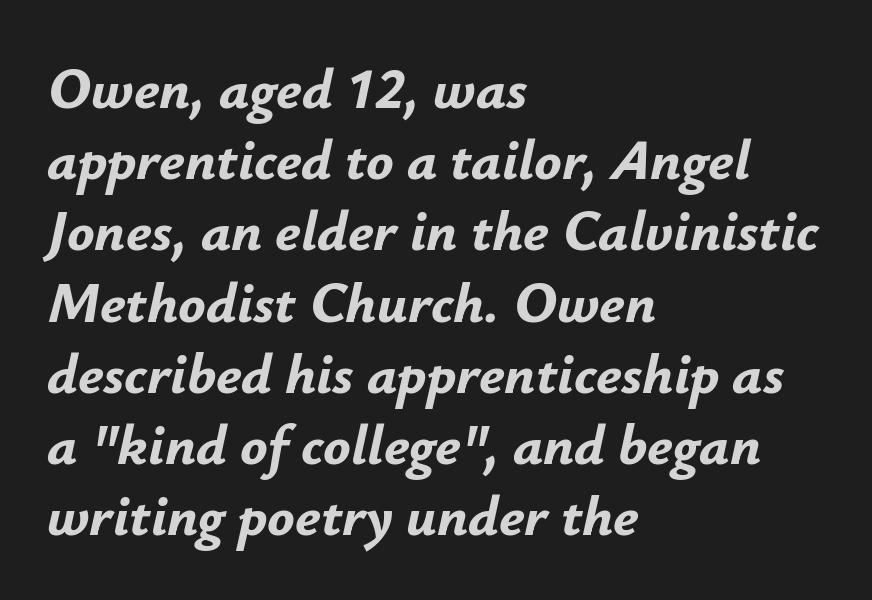
The image shows 57 px bold type, italic (leaning right); set left-aligned, normal line spacing (1.25x), normal letter spacing, not underlined; low stroke contrast and a small x-height.
